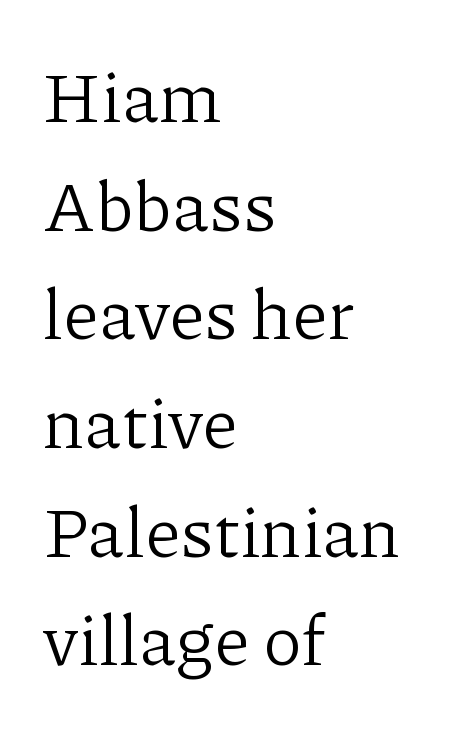
{"serif": "yes", "italic": "no", "bold": "no", "weight": "light", "width": "normal", "stroke_contrast": "low", "x_height": "medium", "monospaced": "no", "underline": "no", "align": "left", "line_spacing": "normal", "line_spacing_ratio": 1.53, "letter_spacing": "normal", "letter_spacing_em": 0.0, "glyph_px": 71}
